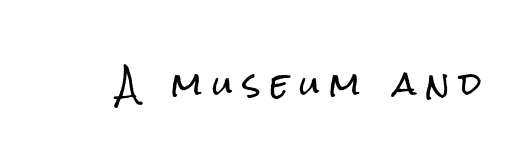
Q: Is the text italic (slanted)? A: No, it is upright.
Q: Is the typeface a serif or a sans-serif typeface? A: Sans-serif.
Q: Is the text underlined? A: No.
Q: Is the spacing between letters normal or unusually wide? A: Unusually wide.
Q: Width (condensed, normal, or wide)? A: Condensed.
Q: Stroke contrast? A: Low.
Q: x-height? A: Medium.
Q: Monospaced? A: No.
